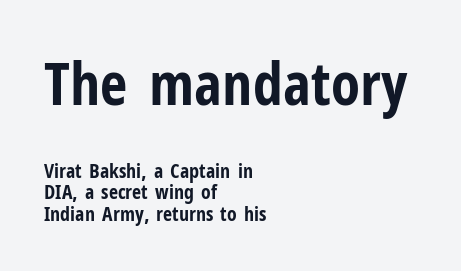
The image shows 60 px bold, condensed sans-serif type, upright; set left-aligned, tight line spacing (1.08x), normal letter spacing, not underlined; the first (top) block is 3.0x larger; low stroke contrast and a medium x-height.
